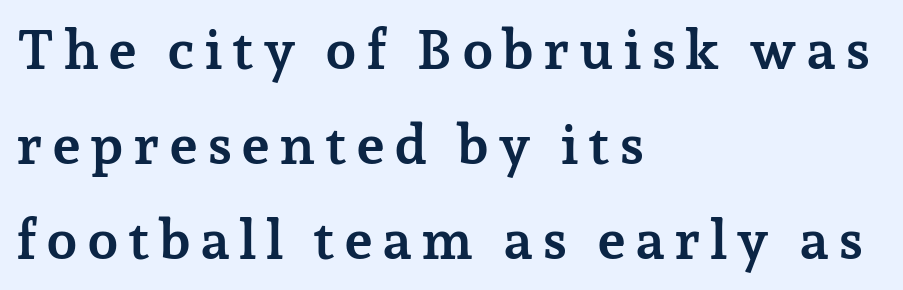
Each letter keeps its own natural width here, so spacing adapts to shape. The ragged edge is on the right, which tells us the setting is flush left. This sample uses a serif face. The area under the type is left untouched.
